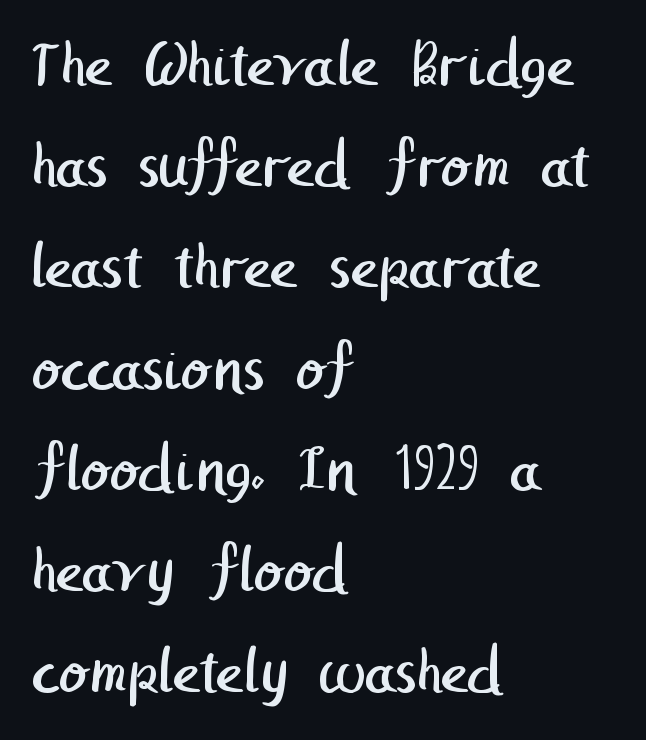
The image shows 67 px regular-weight sans-serif type; set left-aligned, normal line spacing (1.51x), normal letter spacing, not underlined; low stroke contrast and a medium x-height.
